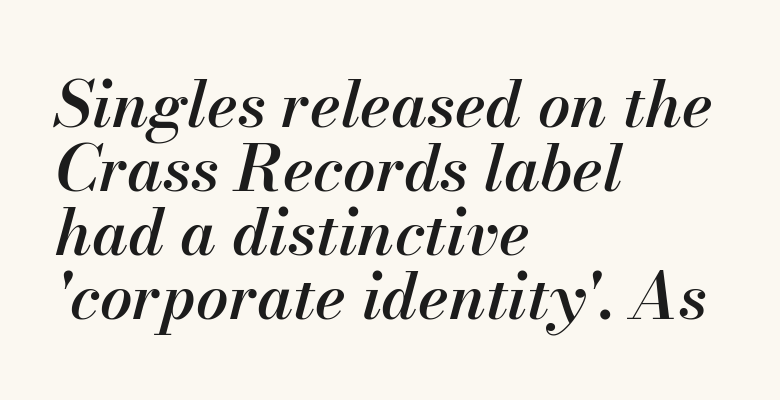
Q: Is the text bold? A: Semi-bold.
Q: Is the text italic (slanted)? A: Yes, it leans right by about 13 degrees.
Q: Is the text underlined? A: No.
Q: How is the paragraph aligned? A: Left-aligned.
Q: Is the spacing between letters normal or unusually wide? A: Normal.
Q: Is the spacing between lines tight, normal or loose? A: Tight.
Q: Width (condensed, normal, or wide)? A: Normal.
Q: Stroke contrast? A: Medium.
Q: x-height? A: Small.
Q: Monospaced? A: No.
